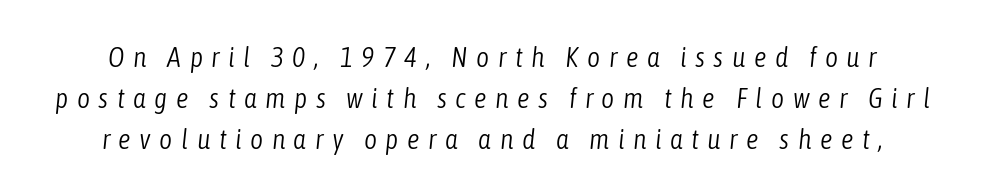
The image shows 28 px light, condensed type, italic (leaning right); set normal line spacing (1.47x), unusually wide letter spacing (+0.3 em), not underlined; low stroke contrast and a medium x-height.
